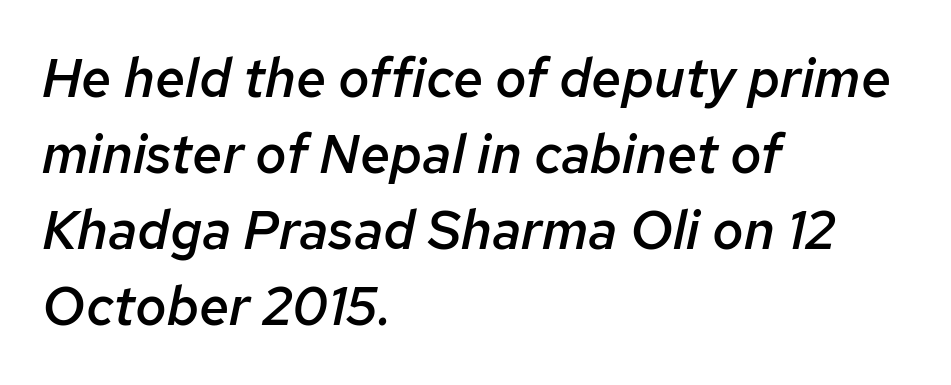
Q: Is the text bold? A: Semi-bold.
Q: Is the text italic (slanted)? A: Yes, it leans right by about 12 degrees.
Q: Is the text underlined? A: No.
Q: How is the paragraph aligned? A: Left-aligned.
Q: Is the spacing between letters normal or unusually wide? A: Normal.
Q: Is the spacing between lines tight, normal or loose? A: Normal.
Q: Width (condensed, normal, or wide)? A: Normal.
Q: Stroke contrast? A: Low.
Q: x-height? A: Medium.
Q: Monospaced? A: No.
